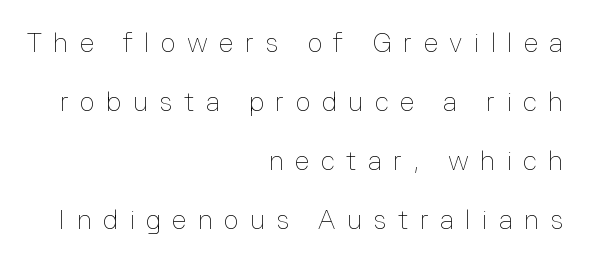
The image shows 26 px text type, upright; set right-aligned, loose line spacing (2.27x), unusually wide letter spacing (+0.44 em), not underlined.
